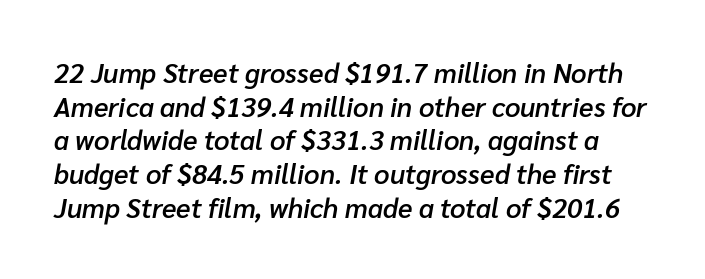
Designer's note — italics engaged. The typesetting leans somewhat heavy: a semibold. Evenly set lines give the paragraph a standard silhouette. Underline: absent.
